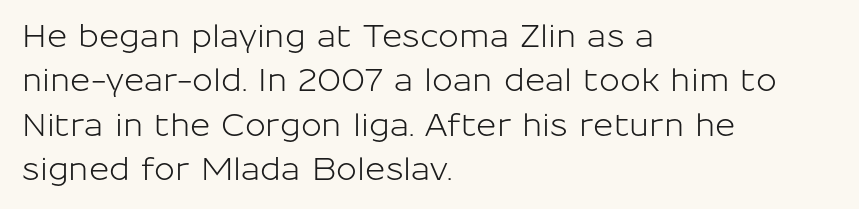
The image shows 31 px sans-serif type, upright; set left-aligned, normal line spacing (1.43x), normal letter spacing, not underlined; low stroke contrast and a medium x-height.
